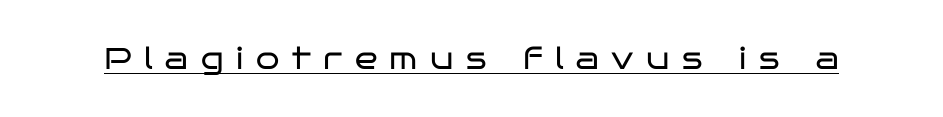
Q: Is the text bold? A: No.
Q: Is the text italic (slanted)? A: No, it is upright.
Q: Is the typeface a serif or a sans-serif typeface? A: Sans-serif.
Q: Is the text underlined? A: Yes.
Q: Is the spacing between letters normal or unusually wide? A: Unusually wide.
Q: Width (condensed, normal, or wide)? A: Wide.
Q: Stroke contrast? A: Low.
Q: x-height? A: Large.
Q: Monospaced? A: No.
